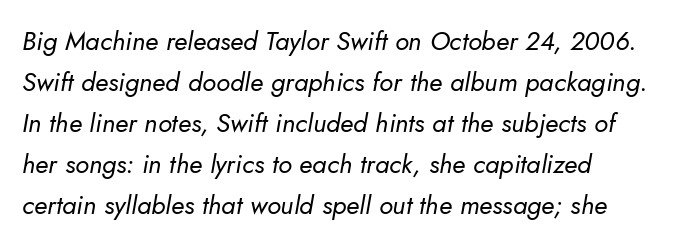
What's the leading like? Ordinary, nothing unusual. Heaviness? Minimal to ordinary, like unemphasized prose. The horizontal fit of the characters is conventional and even. A bare baseline throughout the passage. There's an unmistakable incline to the writing here.
